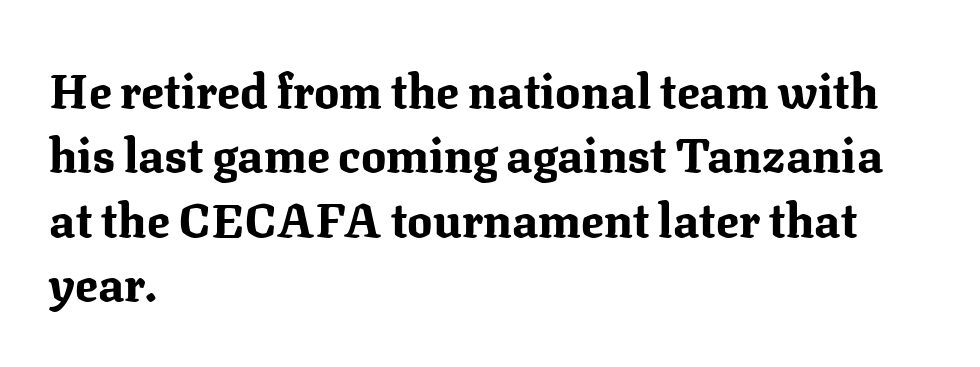
{"serif": "yes", "italic": "no", "bold": "yes", "weight": "bold", "width": "normal", "stroke_contrast": "medium", "x_height": "medium", "monospaced": "no", "underline": "no", "align": "left", "line_spacing": "normal", "line_spacing_ratio": 1.37, "letter_spacing": "normal", "letter_spacing_em": 0.0, "glyph_px": 47}
